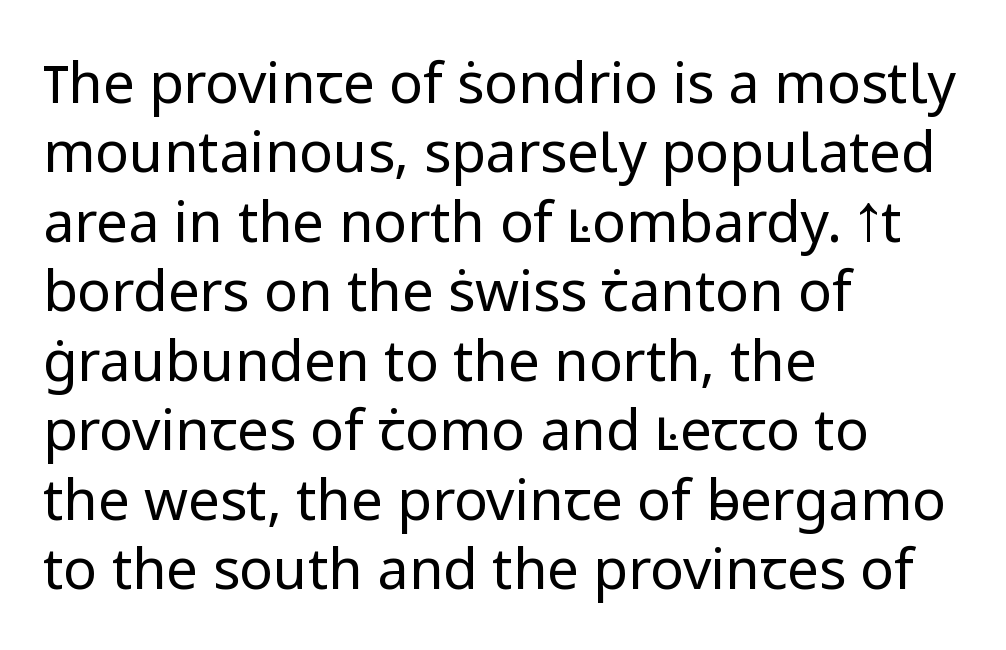
The image shows 56 px regular-weight sans-serif type, upright; set left-aligned, line spacing 1.24x, normal letter spacing, not underlined; low stroke contrast and a medium x-height.
